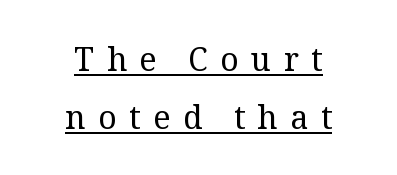
{"serif": "yes", "italic": "no", "bold": "no", "weight": "regular", "width": "normal", "stroke_contrast": "medium", "x_height": "medium", "monospaced": "no", "underline": "yes", "align": "center", "line_spacing_ratio": 1.8, "letter_spacing": "wide", "letter_spacing_em": 0.39, "glyph_px": 32}
